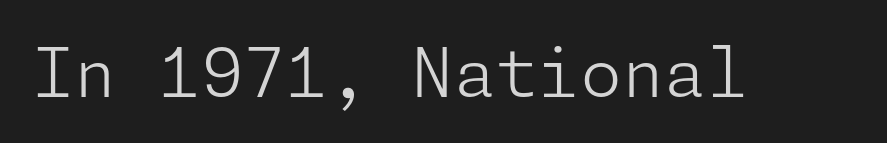
Q: Is the text bold? A: No.
Q: Is the text italic (slanted)? A: No, it is upright.
Q: Is the typeface a serif or a sans-serif typeface? A: Sans-serif.
Q: Is the text underlined? A: No.
Q: Is the spacing between letters normal or unusually wide? A: Normal.
Q: Width (condensed, normal, or wide)? A: Normal.
Q: Stroke contrast? A: Low.
Q: x-height? A: Medium.
